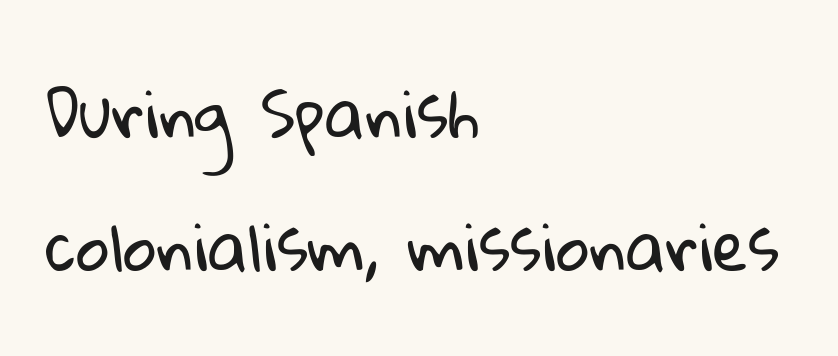
Q: Is the text bold? A: No.
Q: Is the typeface a serif or a sans-serif typeface? A: Sans-serif.
Q: Is the text underlined? A: No.
Q: How is the paragraph aligned? A: Left-aligned.
Q: Is the spacing between letters normal or unusually wide? A: Normal.
Q: Is the spacing between lines tight, normal or loose? A: Loose.
Q: Width (condensed, normal, or wide)? A: Normal.
Q: Stroke contrast? A: Low.
Q: x-height? A: Medium.
Q: Monospaced? A: No.
